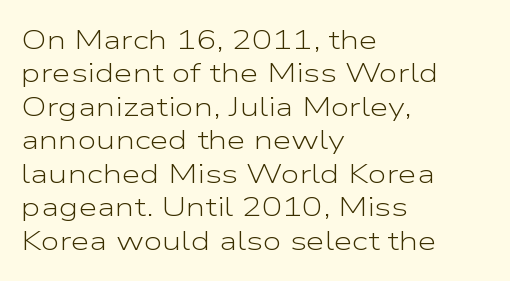
{"italic": "no", "bold": "no", "underline": "no", "align": "left", "line_spacing_ratio": 1.24, "letter_spacing": "normal", "letter_spacing_em": 0.0, "glyph_px": 27}
